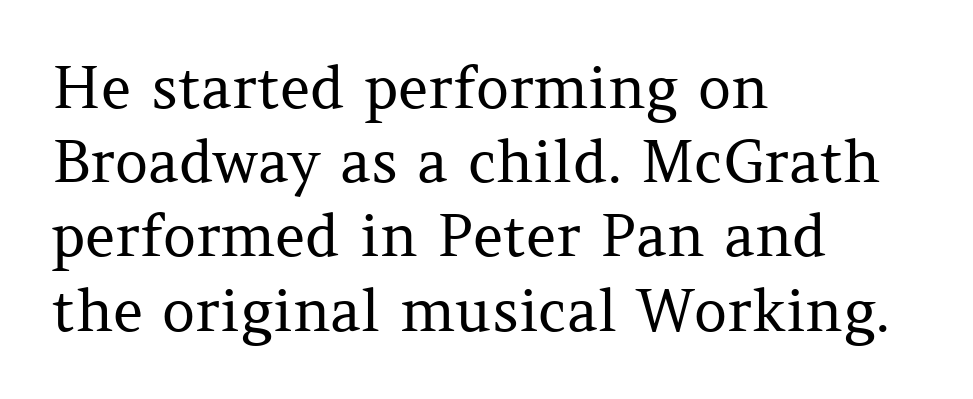
The image shows 58 px regular-weight serif type, upright; set left-aligned, normal line spacing (1.28x), normal letter spacing, not underlined; medium stroke contrast and a medium x-height.
